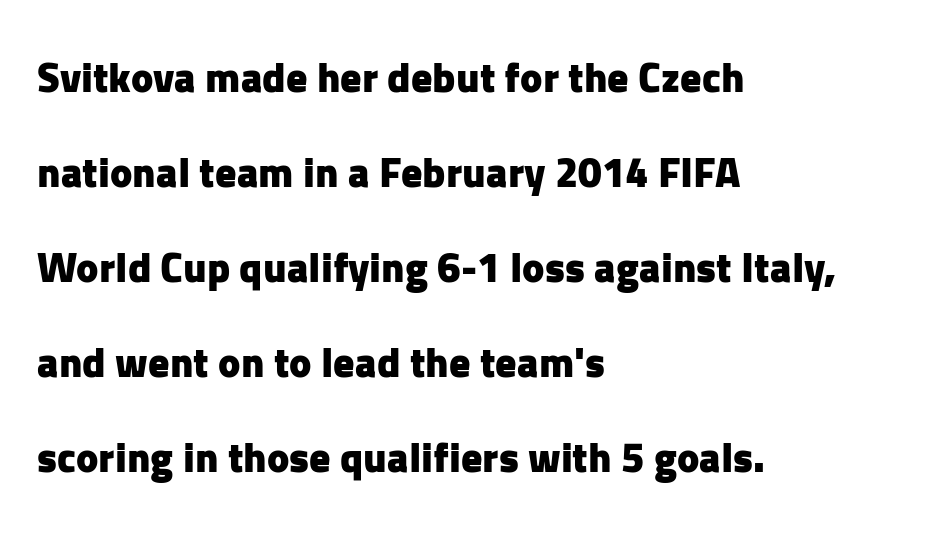
The image shows 42 px heavy sans-serif type, upright; set left-aligned, loose line spacing (2.26x), normal letter spacing, not underlined; low stroke contrast and a medium x-height.
